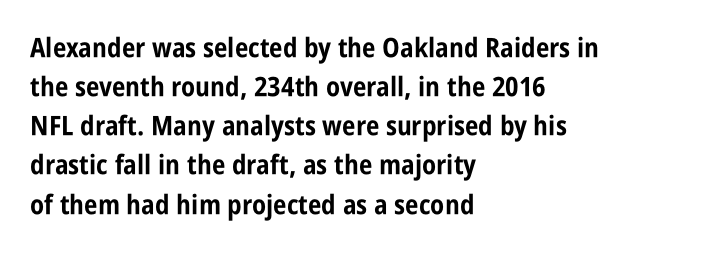
The typography opts for an upright posture over an oblique one. The face used here has the dense, thick strokes of a bold. Words float on clear page, feet unadorned. The typesetter chose a ragged-right arrangement here.
